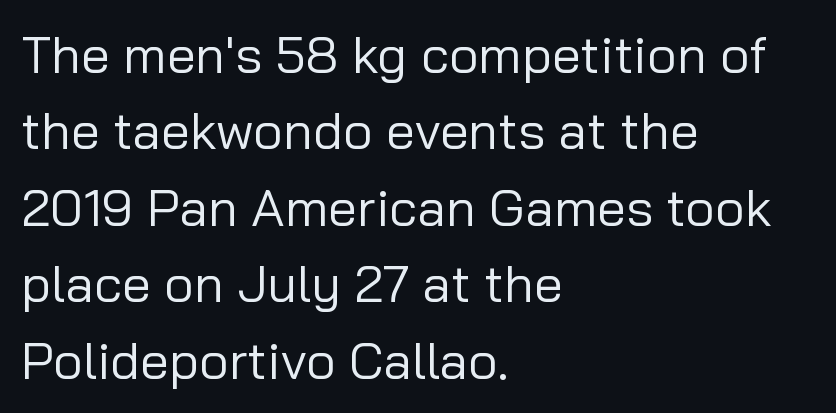
The image shows 52 px regular-weight sans-serif type, upright; set left-aligned, normal line spacing (1.47x), normal letter spacing, not underlined; low stroke contrast and a medium x-height.
